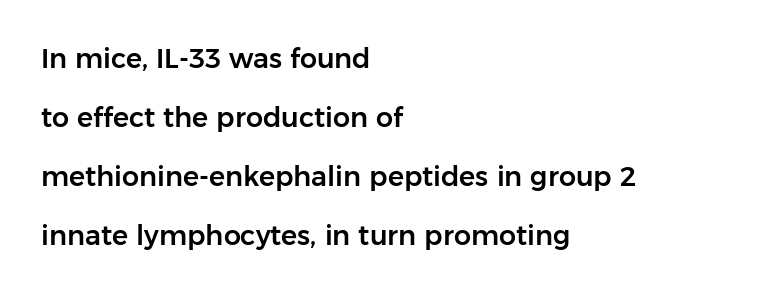
Style check: upright. Inter-character spacing is left at the font's built-in metrics. The text block is weighted toward the left margin, trailing off unevenly rightward. Check under the words: just untouched page. Rows of type keep a wide berth in the vertical direction.
